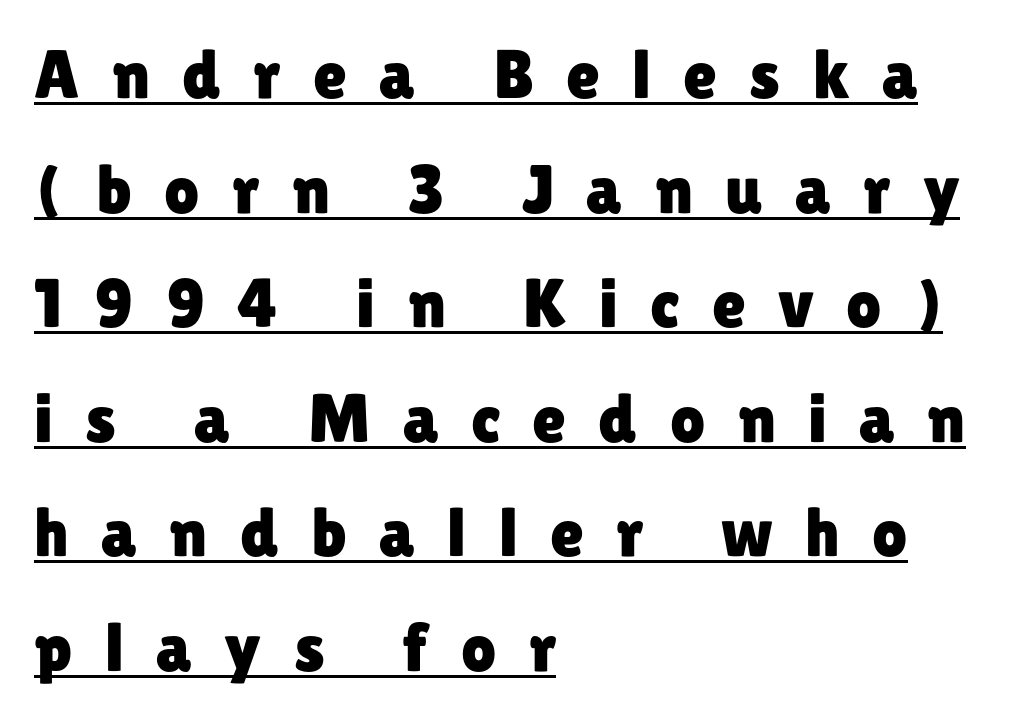
The image shows 69 px sans-serif type, upright; set left-aligned, normal line spacing (1.66x), unusually wide letter spacing (+0.47 em), underlined; low stroke contrast and a medium x-height.
